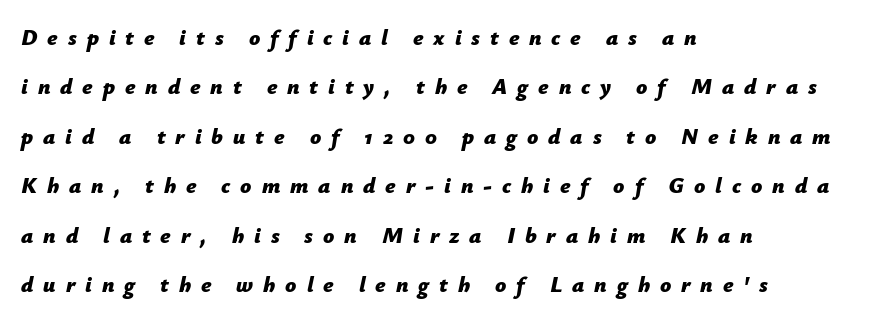
The passage shown leans; its letterforms are oblique. Underline: absent. Rows of type keep a wide berth in the vertical direction. Left-aligned paragraph, ragged on the right. Substantial extra tracking has been applied to these lines.
